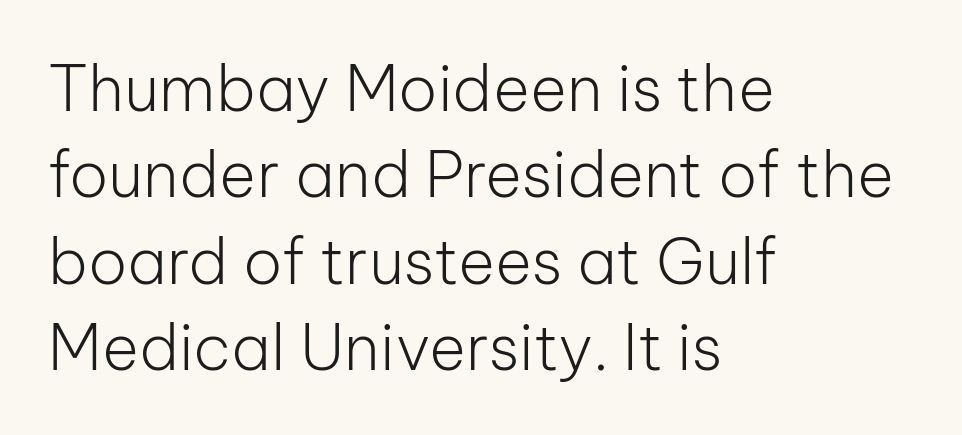
Reading down the column, the eye jumps a familiar distance to each next line. Standard letterfit; no display-style spreading of the glyphs. If you drew a line through each stem, it would be perfectly vertical. In CSS terms this would be text-align: left.
